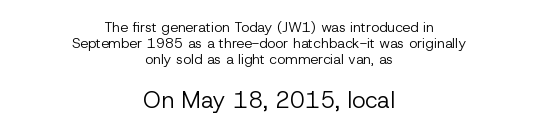
Between these two stacked blocks, the lower one wins on size. The rendering keeps characters at their native spacing. Unlike italic type, these characters show no tilt at all. A typesetter would call this leading minimal, almost set solid. This sample is center-justified, so both line endings float freely. This reads as an unemphasized weight, regular at the heaviest.
